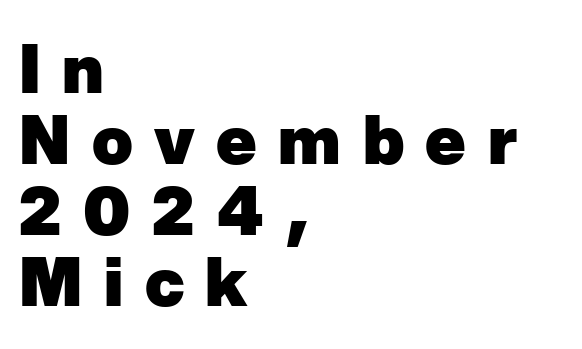
How are the letters spaced? Widely, with obvious added tracking. Summary of vertical rhythm: compact, with narrow interline spacing. No feet cap the strokes, marking this as sans-serif type. Does the copy run flush right? No — it runs flush left. Thick stems and heavy bowls — unmistakably bold.
